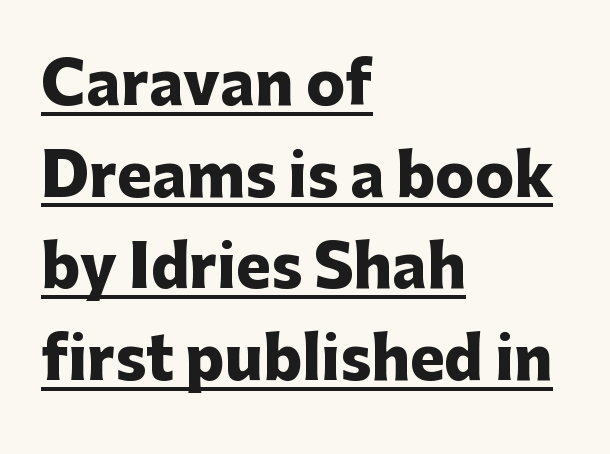
The image shows 58 px heavy sans-serif type, upright; set left-aligned, normal line spacing (1.58x), normal letter spacing, underlined; low stroke contrast and a medium x-height.
